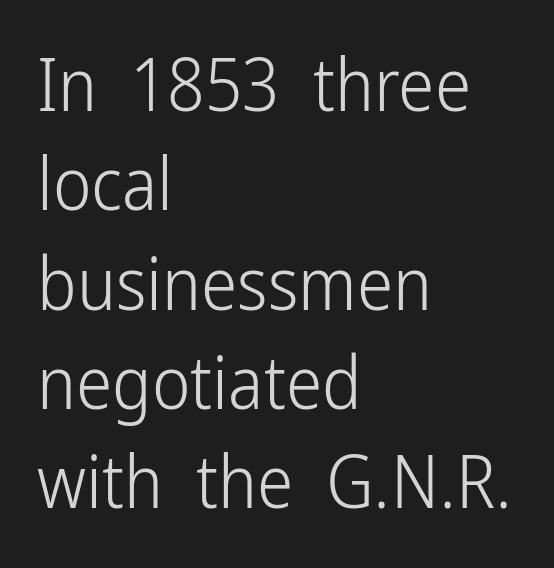
Q: Is the text bold? A: No.
Q: Is the text italic (slanted)? A: No, it is upright.
Q: Is the typeface a serif or a sans-serif typeface? A: Sans-serif.
Q: Is the text underlined? A: No.
Q: How is the paragraph aligned? A: Left-aligned.
Q: Is the spacing between letters normal or unusually wide? A: Normal.
Q: Is the spacing between lines tight, normal or loose? A: Normal.
Q: Width (condensed, normal, or wide)? A: Condensed.
Q: Stroke contrast? A: Low.
Q: x-height? A: Medium.
Q: Monospaced? A: No.
